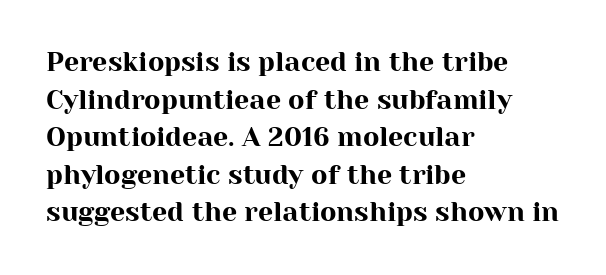
Q: Is the text italic (slanted)? A: No, it is upright.
Q: Is the text underlined? A: No.
Q: How is the paragraph aligned? A: Left-aligned.
Q: Is the spacing between letters normal or unusually wide? A: Normal.
Q: Is the spacing between lines tight, normal or loose? A: Normal.
